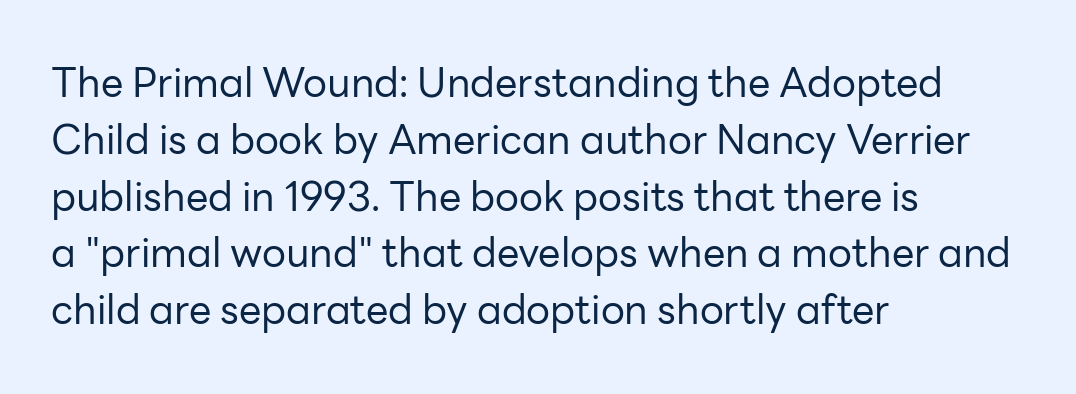
Is the type heavy? It reads as light-to-regular instead. Think of a printed novel: that variable character pitch is what you see here. This rendering employs a face without finishing strokes, i.e., a sans-serif. A roman cut, with each character standing at attention.
